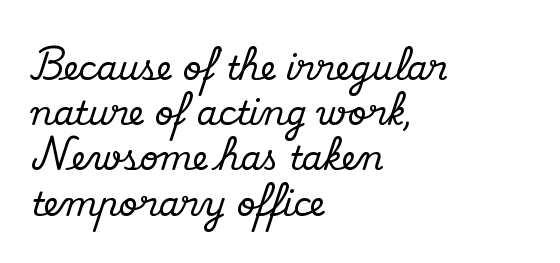
{"serif": "yes", "width": "normal", "stroke_contrast": "medium", "x_height": "small", "monospaced": "no", "underline": "no", "align": "left", "line_spacing": "normal", "line_spacing_ratio": 1.37, "letter_spacing": "normal", "letter_spacing_em": 0.0, "glyph_px": 33}
